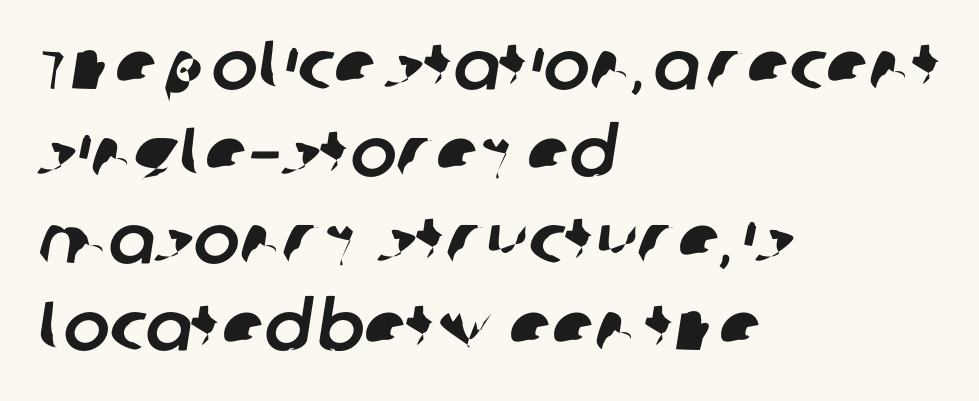
{"serif": "no", "width": "normal", "stroke_contrast": "low", "x_height": "large", "monospaced": "no", "underline": "no", "align": "left", "line_spacing": "normal", "line_spacing_ratio": 1.26, "letter_spacing": "normal", "letter_spacing_em": 0.0, "glyph_px": 69}
